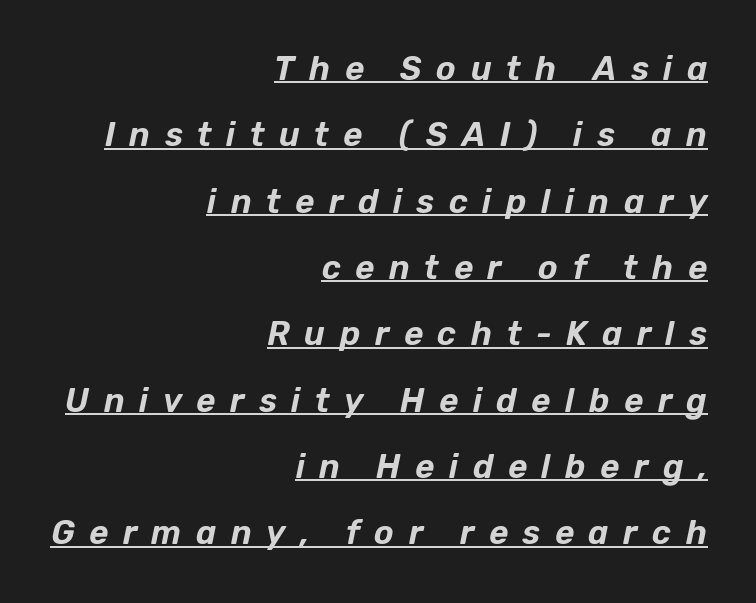
Q: Is the text italic (slanted)? A: Yes, it leans right by about 12 degrees.
Q: Is the text underlined? A: Yes.
Q: How is the paragraph aligned? A: Right-aligned.
Q: Is the spacing between letters normal or unusually wide? A: Unusually wide.
Q: Is the spacing between lines tight, normal or loose? A: Loose.
Q: Width (condensed, normal, or wide)? A: Normal.
Q: Stroke contrast? A: Low.
Q: x-height? A: Medium.
Q: Monospaced? A: No.
